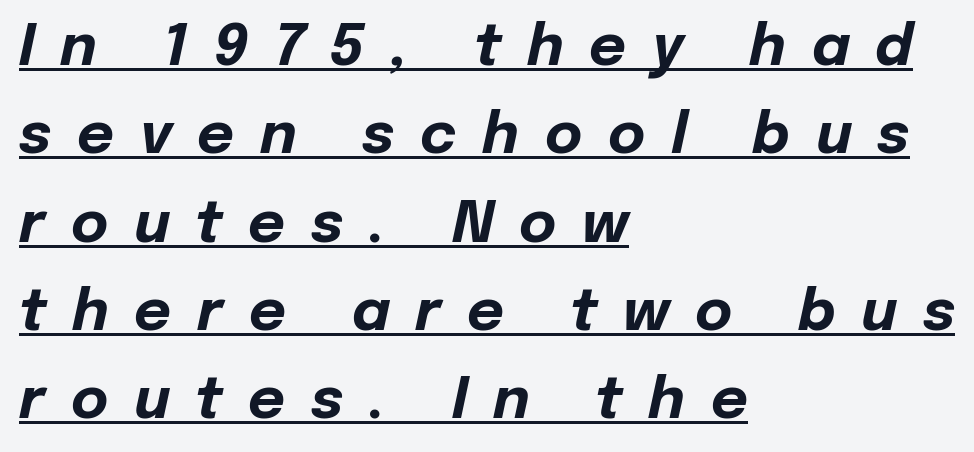
{"italic": "yes", "lean": "right", "slant_degrees": 12, "bold": "yes", "weight": "bold", "width": "normal", "stroke_contrast": "low", "x_height": "medium", "monospaced": "no", "underline": "yes", "align": "left", "line_spacing": "normal", "line_spacing_ratio": 1.55, "letter_spacing": "wide", "letter_spacing_em": 0.45, "glyph_px": 57}
